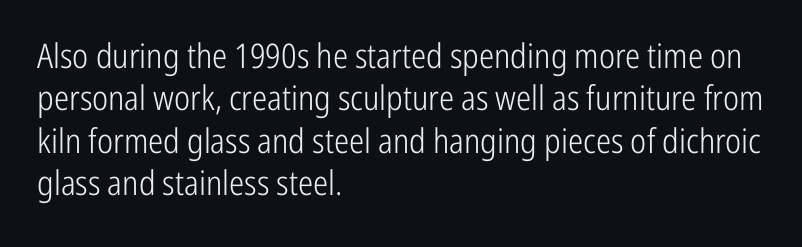
{"serif": "no", "italic": "no", "bold": "no", "weight": "light", "width": "condensed", "stroke_contrast": "low", "x_height": "medium", "monospaced": "no", "underline": "no", "align": "left", "line_spacing": "normal", "line_spacing_ratio": 1.25, "letter_spacing": "normal", "letter_spacing_em": 0.0, "glyph_px": 34}
